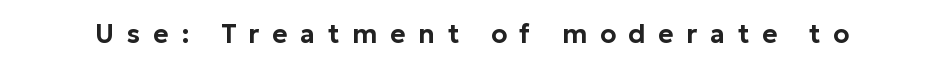
{"italic": "no", "underline": "no", "letter_spacing": "wide", "letter_spacing_em": 0.49, "glyph_px": 26}
